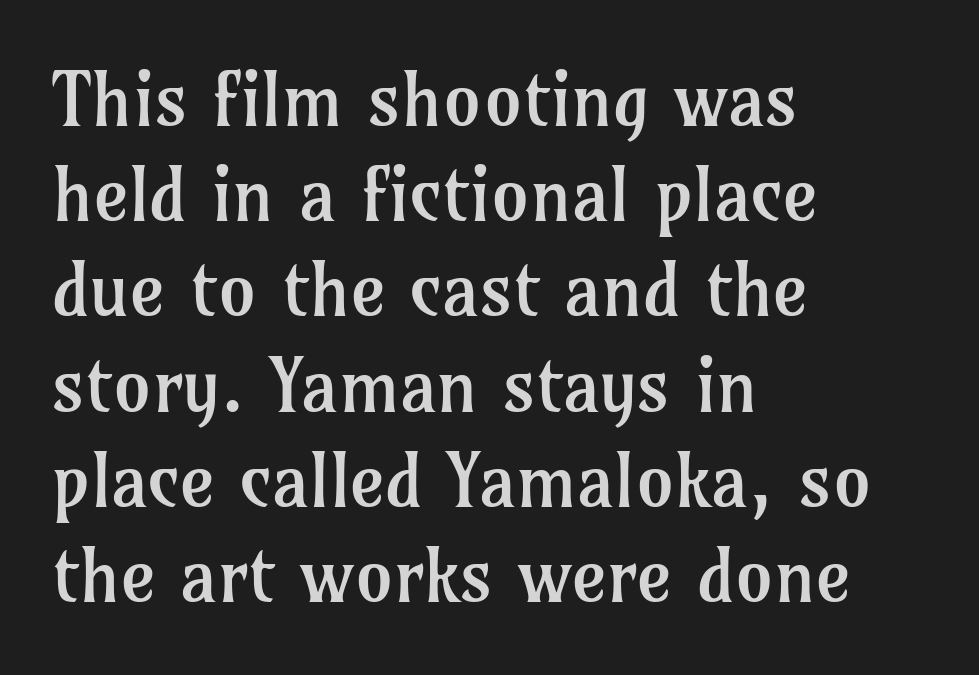
The image shows 75 px regular-weight serif type, upright; set left-aligned, normal line spacing (1.27x), normal letter spacing, not underlined; low stroke contrast and a medium x-height.
